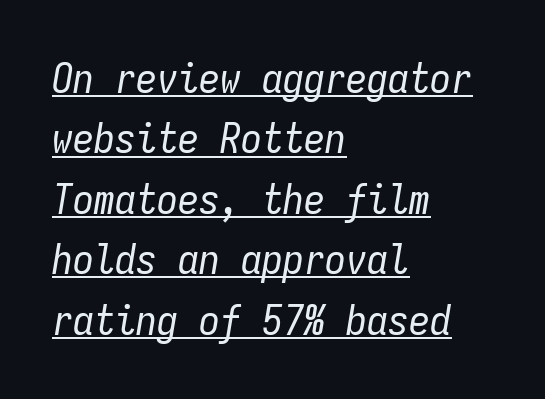
The sample's only ornament is a line tracing under the words. Stem width sits at or under what a default text font uses. Here the designer chose a console-style face with uniform glyph widths. Default kerning and tracking; the words read as compact shapes. In CSS terms this would be text-align: left. Designer's note — italics engaged.
